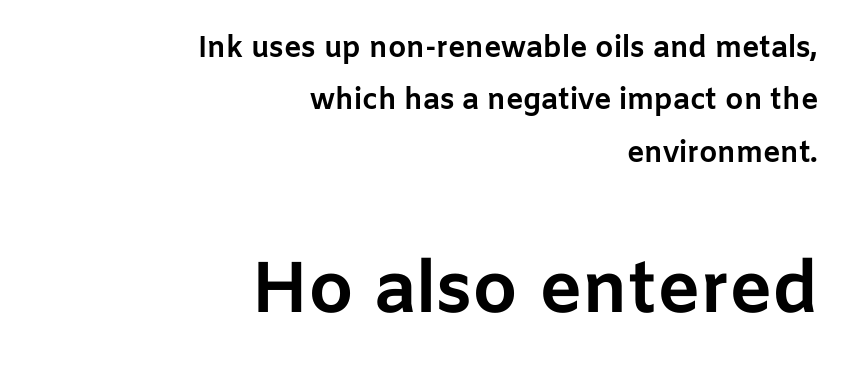
{"serif": "no", "italic": "no", "bold": "yes", "weight": "bold", "width": "normal", "stroke_contrast": "low", "x_height": "medium", "monospaced": "no", "underline": "no", "align": "right", "line_spacing_ratio": 1.81, "letter_spacing": "normal", "letter_spacing_em": 0.0, "larger_block": "second", "size_ratio": 2.48, "glyph_px": 72}
